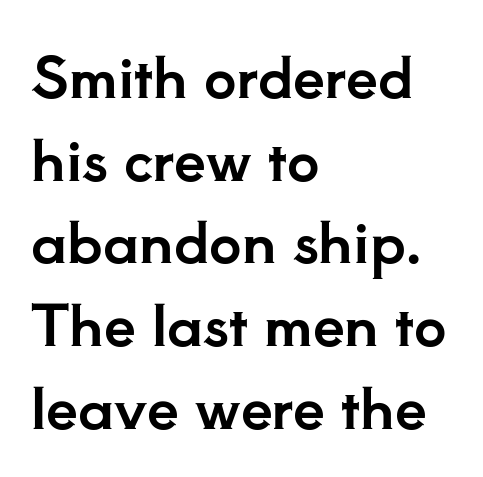
Q: Is the text italic (slanted)? A: No, it is upright.
Q: Is the typeface a serif or a sans-serif typeface? A: Serif.
Q: Is the text underlined? A: No.
Q: How is the paragraph aligned? A: Left-aligned.
Q: Is the spacing between letters normal or unusually wide? A: Normal.
Q: Is the spacing between lines tight, normal or loose? A: Normal.
Q: Width (condensed, normal, or wide)? A: Normal.
Q: Stroke contrast? A: Low.
Q: x-height? A: Small.
Q: Monospaced? A: No.
